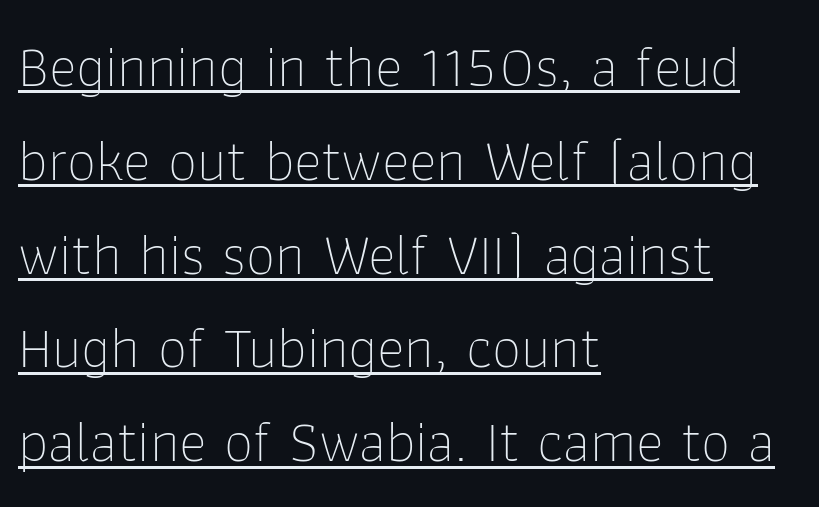
The image shows 59 px thin sans-serif type, upright; set left-aligned, normal line spacing (1.59x), normal letter spacing, underlined; low stroke contrast and a medium x-height.
